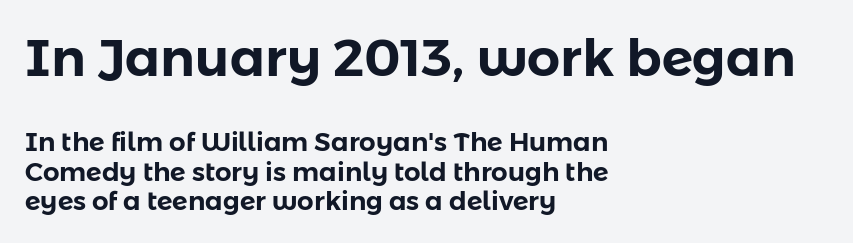
Q: Is the text italic (slanted)? A: No, it is upright.
Q: Is the typeface a serif or a sans-serif typeface? A: Sans-serif.
Q: Is the text underlined? A: No.
Q: How is the paragraph aligned? A: Left-aligned.
Q: Is the spacing between letters normal or unusually wide? A: Normal.
Q: Is the spacing between lines tight, normal or loose? A: Tight.
Q: Which block of text is set in a larger size, the first (top) or the second (bottom)? A: The first (top) one.
Q: Width (condensed, normal, or wide)? A: Normal.
Q: Stroke contrast? A: Low.
Q: x-height? A: Medium.
Q: Monospaced? A: No.
